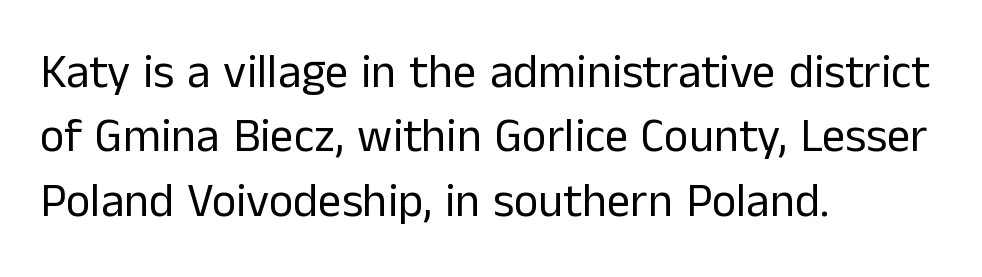
The image shows 47 px regular-weight sans-serif type, upright; set left-aligned, normal line spacing (1.37x), normal letter spacing, not underlined; low stroke contrast and a medium x-height.
